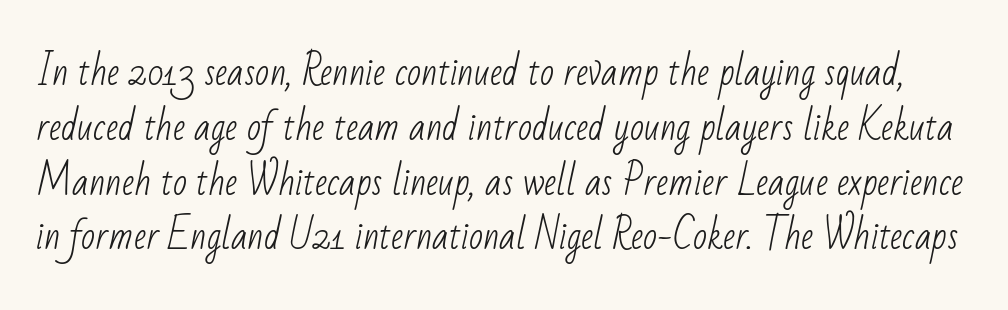
Q: Is the text bold? A: No.
Q: Is the typeface a serif or a sans-serif typeface? A: Sans-serif.
Q: Is the text underlined? A: No.
Q: Is the spacing between letters normal or unusually wide? A: Normal.
Q: Is the spacing between lines tight, normal or loose? A: Normal.
Q: Width (condensed, normal, or wide)? A: Condensed.
Q: Stroke contrast? A: Low.
Q: x-height? A: Small.
Q: Monospaced? A: No.
